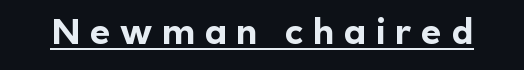
The image shows 35 px bold sans-serif type, upright; set unusually wide letter spacing (+0.28 em), underlined; a medium x-height.
